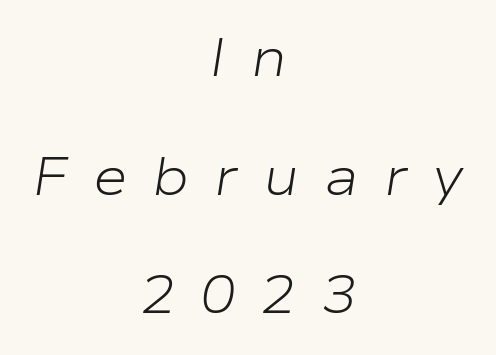
{"italic": "yes", "lean": "right", "slant_degrees": 9, "bold": "no", "weight": "light", "width": "wide", "stroke_contrast": "low", "x_height": "medium", "monospaced": "no", "underline": "no", "align": "center", "line_spacing": "loose", "line_spacing_ratio": 2.24, "letter_spacing": "wide", "letter_spacing_em": 0.47, "glyph_px": 53}
